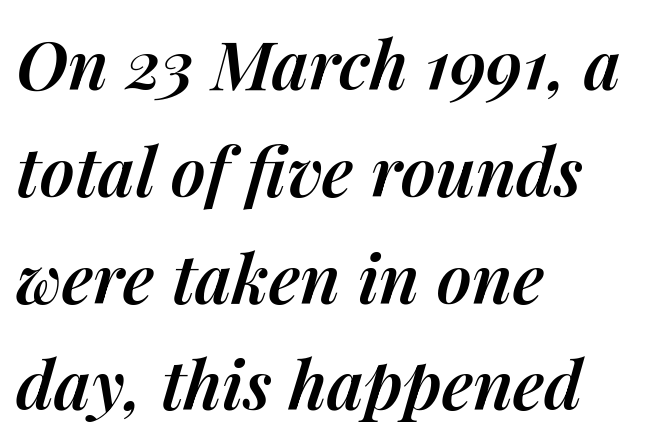
{"italic": "yes", "lean": "right", "slant_degrees": 14, "bold": "semi", "weight": "semibold", "width": "normal", "stroke_contrast": "medium", "x_height": "medium", "monospaced": "no", "underline": "no", "align": "left", "line_spacing": "normal", "line_spacing_ratio": 1.57, "letter_spacing": "normal", "letter_spacing_em": 0.0, "glyph_px": 68}
